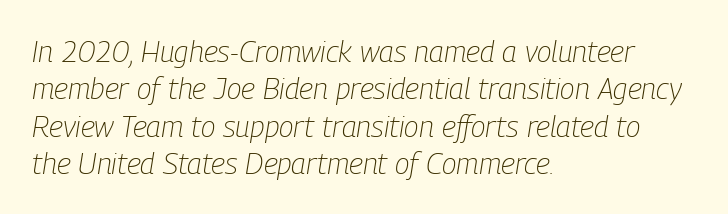
Q: Is the text bold? A: No.
Q: Is the text italic (slanted)? A: Yes, it leans right by about 9 degrees.
Q: Is the text underlined? A: No.
Q: How is the paragraph aligned? A: Left-aligned.
Q: Is the spacing between letters normal or unusually wide? A: Normal.
Q: Is the spacing between lines tight, normal or loose? A: Normal.
Q: Width (condensed, normal, or wide)? A: Condensed.
Q: Stroke contrast? A: Low.
Q: x-height? A: Medium.
Q: Monospaced? A: No.
